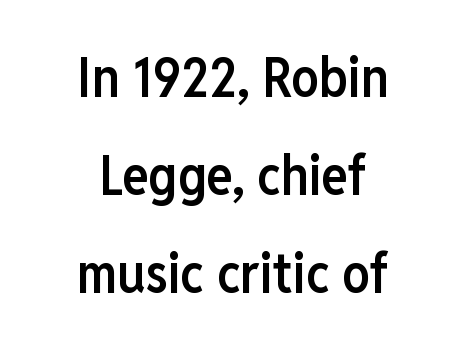
The image shows 55 px semibold, condensed sans-serif type, upright; set centered, line spacing 1.78x, normal letter spacing, not underlined; low stroke contrast and a medium x-height.
